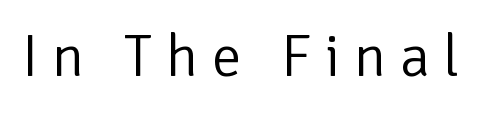
Q: Is the text bold? A: No.
Q: Is the text italic (slanted)? A: No, it is upright.
Q: Is the typeface a serif or a sans-serif typeface? A: Sans-serif.
Q: Is the text underlined? A: No.
Q: Is the spacing between letters normal or unusually wide? A: Unusually wide.
Q: Width (condensed, normal, or wide)? A: Normal.
Q: Stroke contrast? A: Low.
Q: x-height? A: Medium.
Q: Monospaced? A: No.
